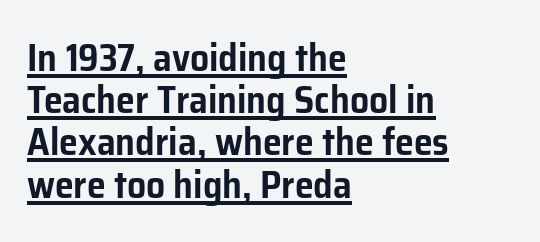
Students, note that the glyphs here touch the page at normal intervals. When letters stand straight like this, we call the style roman or upright. The rendering uses a small line-height, squeezing the rows. You can tell from the bare stems that sans-serif type was used.
